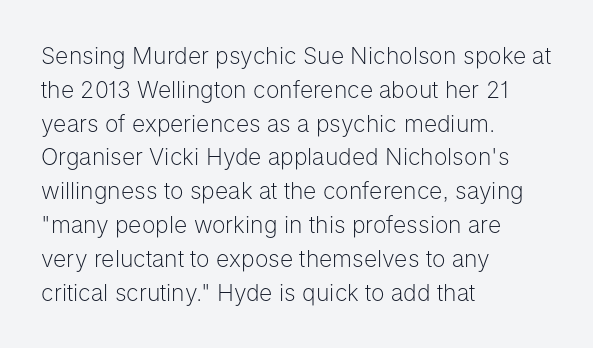
{"italic": "no", "bold": "no", "underline": "no", "align": "left", "line_spacing": "normal", "line_spacing_ratio": 1.47, "letter_spacing": "normal", "letter_spacing_em": 0.0, "glyph_px": 23}
